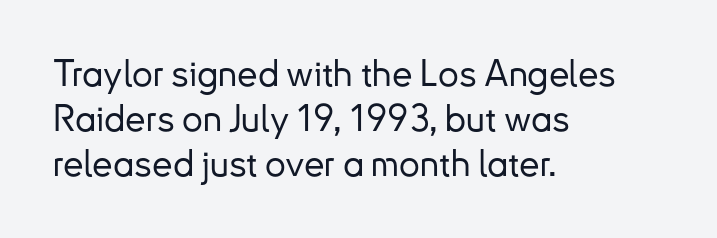
{"serif": "no", "italic": "no", "width": "normal", "stroke_contrast": "low", "x_height": "small", "monospaced": "no", "underline": "no", "align": "left", "line_spacing_ratio": 1.21, "letter_spacing": "normal", "letter_spacing_em": 0.0, "glyph_px": 37}
